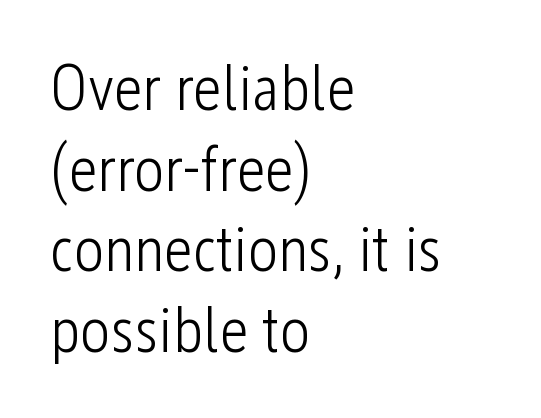
{"serif": "no", "italic": "no", "bold": "no", "weight": "light", "width": "condensed", "stroke_contrast": "low", "x_height": "medium", "monospaced": "no", "underline": "no", "align": "left", "line_spacing": "normal", "line_spacing_ratio": 1.26, "letter_spacing": "normal", "letter_spacing_em": 0.0, "glyph_px": 64}
